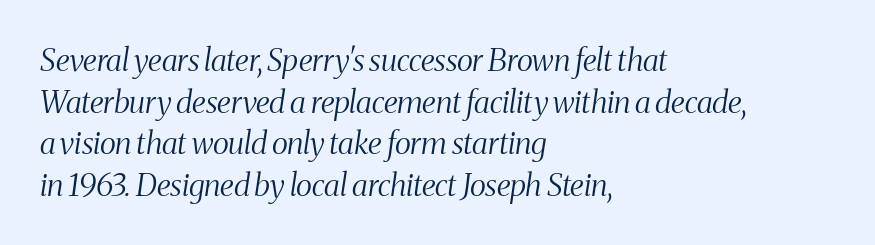
The rag falls on the right side of this text block. Nobody touched the tracking dial on this one. Is this a heavy cut? Hardly; it is regular or lighter. No word sits above an underline. Tall strokes in this sample are angled rather than plumb.
